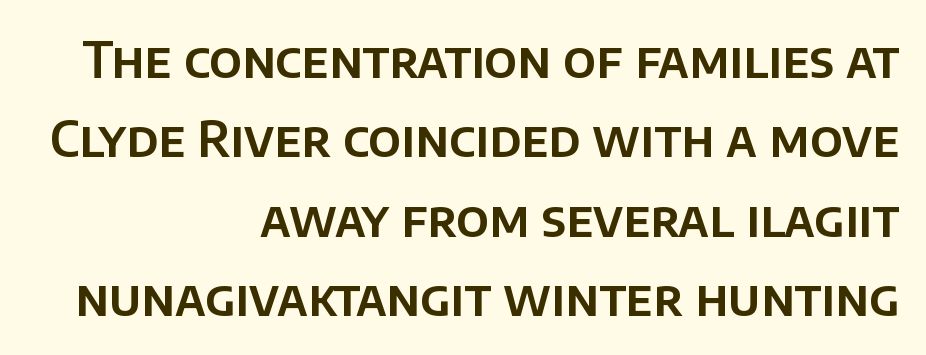
The text block is weighted toward the right margin, trailing off unevenly leftward. Check the space under the baseline: it is left empty. The letters advance in unequal steps, a hallmark of proportional type. Every character sits straight up, as roman type does. Grotesque or geometric, the face here clearly has no serifs.
